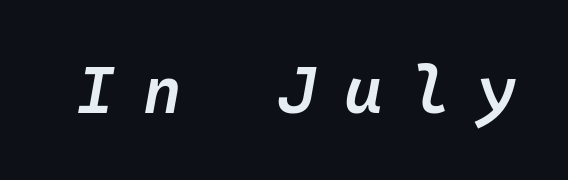
Think of a typewriter: that constant character pitch is what you see here. Decoration check: the copy has no underline. Weight check: semibold — heavier than regular, not quite bold. The face used here is rendered with a markedly widened letterfit. The specimen reads as italic at a glance.
